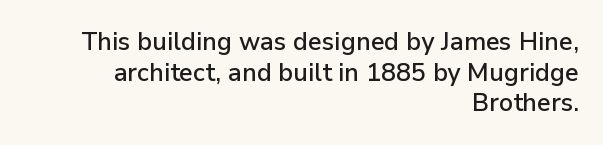
{"italic": "no", "underline": "no", "align": "right", "line_spacing_ratio": 1.23, "letter_spacing": "normal", "letter_spacing_em": 0.0, "glyph_px": 25}
